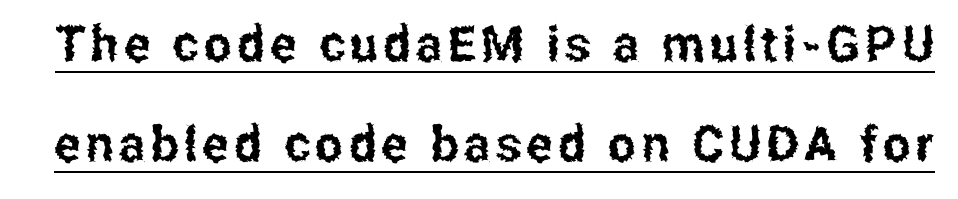
Widely set lines give the paragraph a tall, airy silhouette. The glyphs are accompanied by a horizontal stroke just below them. Note: no serifs on the glyphs. The passage shown is typed in a proportional face where columns would drift. Style check: upright.
